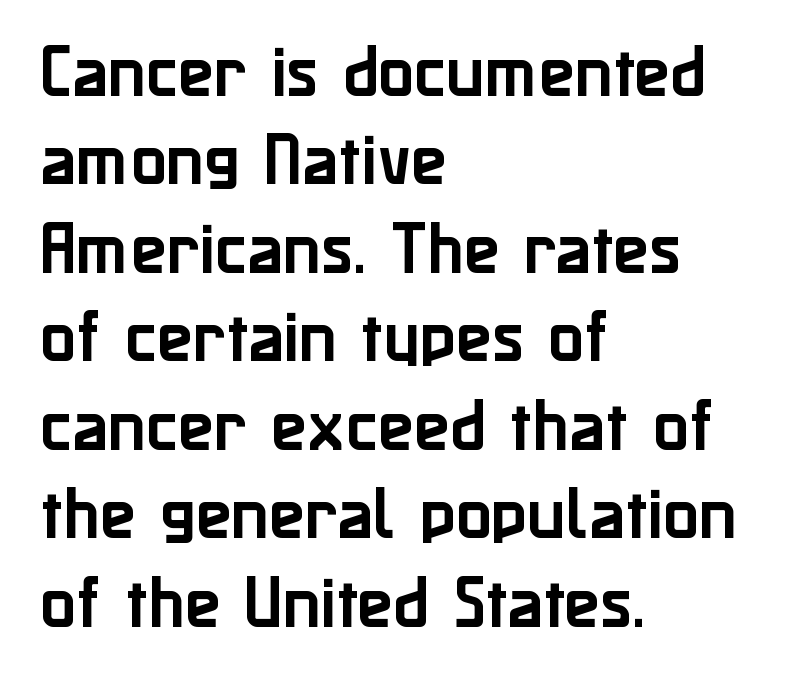
Q: Is the text italic (slanted)? A: No, it is upright.
Q: Is the typeface a serif or a sans-serif typeface? A: Sans-serif.
Q: Is the text underlined? A: No.
Q: How is the paragraph aligned? A: Left-aligned.
Q: Is the spacing between letters normal or unusually wide? A: Normal.
Q: Is the spacing between lines tight, normal or loose? A: Normal.
Q: Width (condensed, normal, or wide)? A: Normal.
Q: Stroke contrast? A: Low.
Q: x-height? A: Medium.
Q: Monospaced? A: No.
